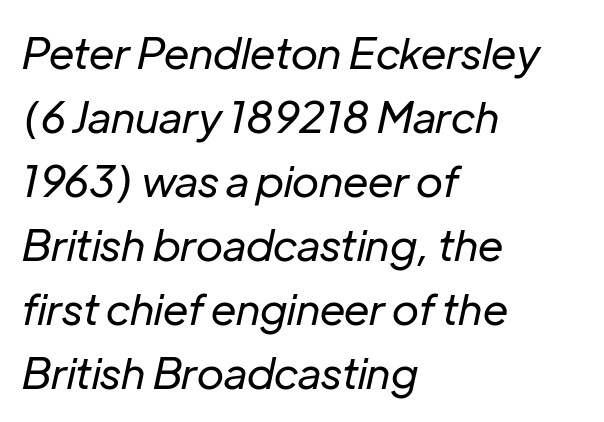
The image shows 43 px regular-weight type, italic (leaning right); set left-aligned, normal line spacing (1.49x), normal letter spacing, not underlined; low stroke contrast and a medium x-height.
